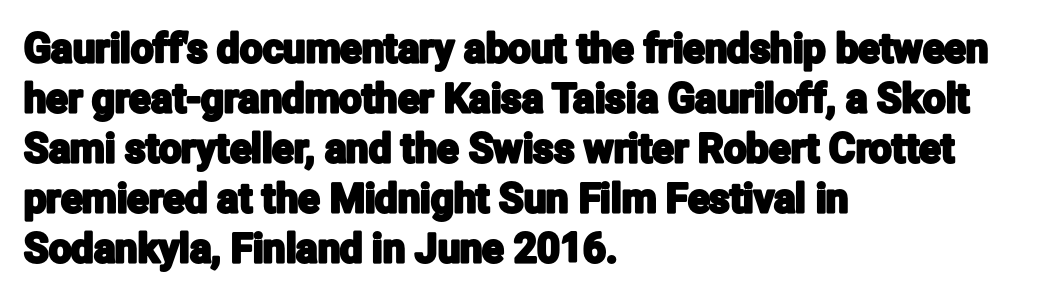
Q: Is the text italic (slanted)? A: No, it is upright.
Q: Is the typeface a serif or a sans-serif typeface? A: Sans-serif.
Q: Is the text underlined? A: No.
Q: How is the paragraph aligned? A: Left-aligned.
Q: Is the spacing between letters normal or unusually wide? A: Normal.
Q: Is the spacing between lines tight, normal or loose? A: Normal.
Q: Width (condensed, normal, or wide)? A: Condensed.
Q: Stroke contrast? A: Low.
Q: x-height? A: Medium.
Q: Monospaced? A: No.
